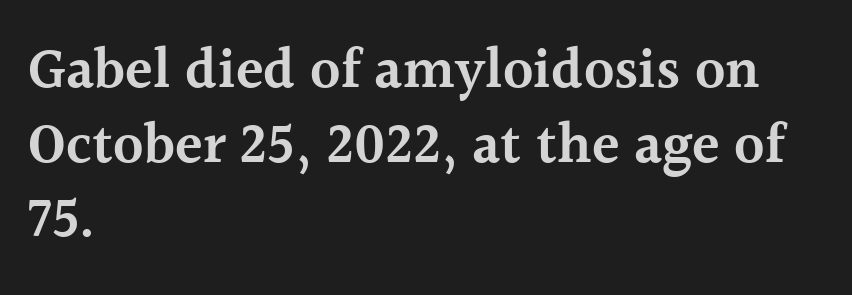
Honestly, the letter spacing is just normal — you wouldn't notice it. Strokes here are thickened, but only to semibold level. This sample has the flowing, uneven cadence of proportional lettering. Vertical spacing — default.
